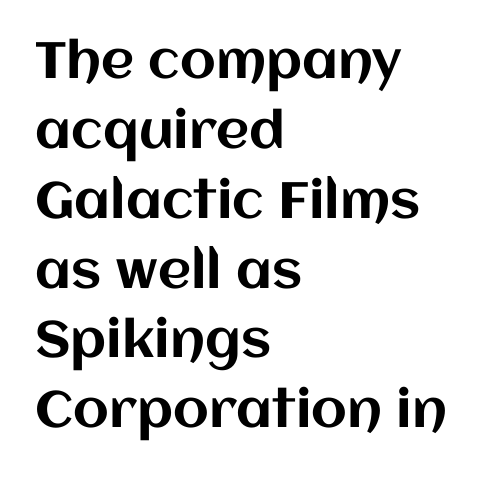
The image shows 51 px text type, upright; set left-aligned, normal line spacing (1.37x), normal letter spacing, not underlined; medium stroke contrast and a large x-height.
